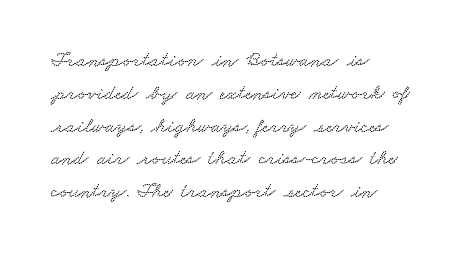
{"underline": "no", "align": "left", "line_spacing": "normal", "line_spacing_ratio": 1.56, "letter_spacing": "normal", "letter_spacing_em": 0.0, "glyph_px": 21}
